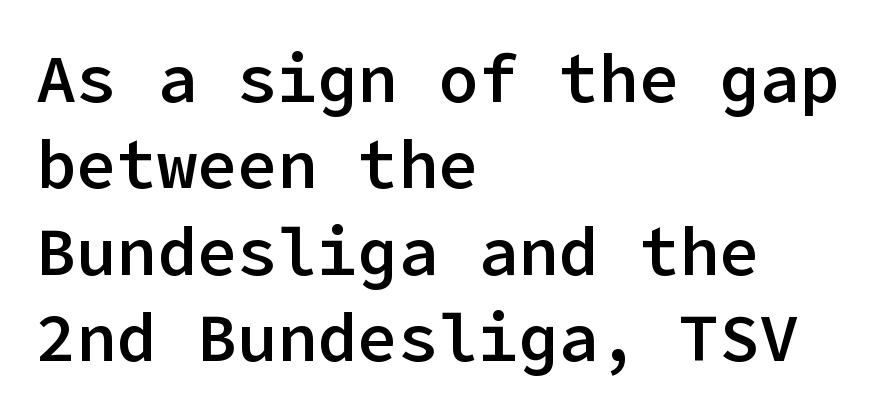
Unlike italic type, these characters show no tilt at all. Check where the strokes stop: nothing finishes them off — pure sans. Reading down the block, your eye returns to a fixed left position each line. Every letter is mildly thick-stroked: semibold rather than bold. Words float on clear page, feet unadorned.
